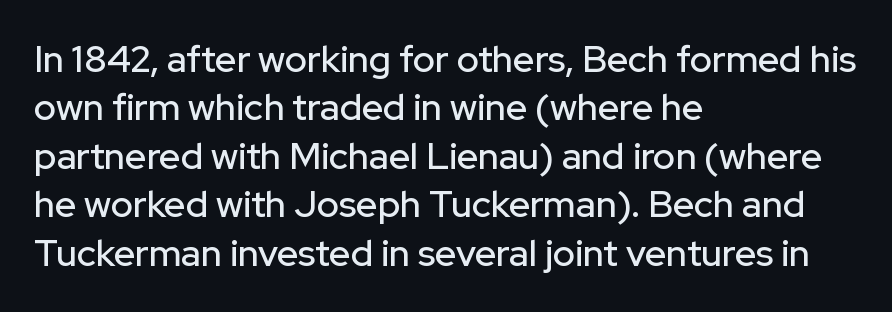
The image shows 37 px sans-serif type, upright; set left-aligned, normal line spacing (1.31x), normal letter spacing, not underlined; low stroke contrast and a medium x-height.
